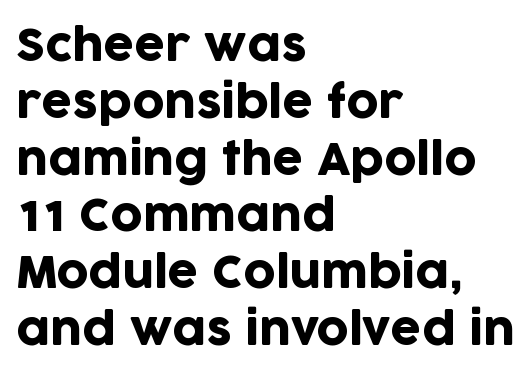
Q: Is the text italic (slanted)? A: No, it is upright.
Q: Is the typeface a serif or a sans-serif typeface? A: Sans-serif.
Q: Is the text underlined? A: No.
Q: How is the paragraph aligned? A: Left-aligned.
Q: Is the spacing between letters normal or unusually wide? A: Normal.
Q: Is the spacing between lines tight, normal or loose? A: Normal.
Q: Width (condensed, normal, or wide)? A: Normal.
Q: Stroke contrast? A: Low.
Q: x-height? A: Large.
Q: Monospaced? A: No.
